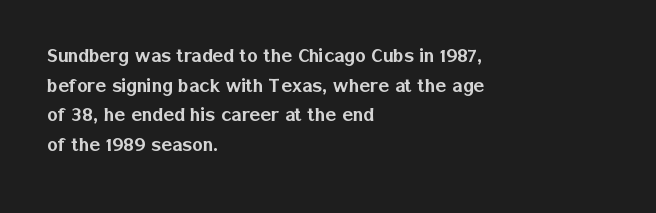
The image shows 22 px text type, upright; set left-aligned, normal line spacing (1.35x), normal letter spacing, not underlined.
